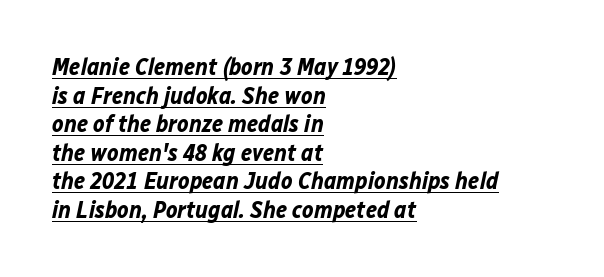
The image shows 24 px bold type, italic (leaning right); set left-aligned, line spacing 1.19x, normal letter spacing, underlined.
